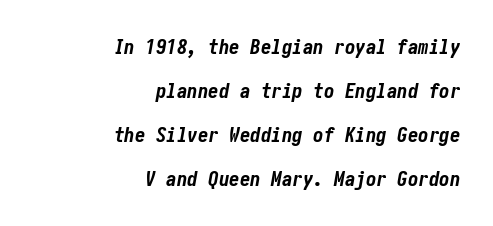
{"italic": "yes", "lean": "right", "slant_degrees": 10, "bold": "yes", "underline": "no", "align": "right", "line_spacing": "loose", "line_spacing_ratio": 2.1, "letter_spacing": "normal", "letter_spacing_em": 0.0, "glyph_px": 21}
